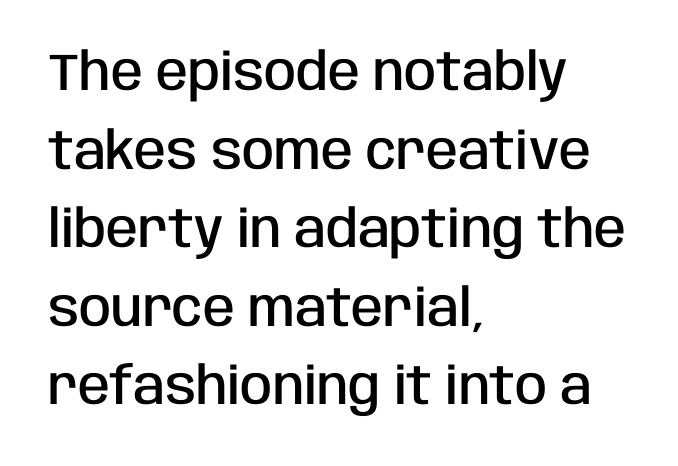
The image shows 52 px semibold, condensed sans-serif type, upright; set left-aligned, normal line spacing (1.51x), normal letter spacing, not underlined; low stroke contrast and a large x-height.
